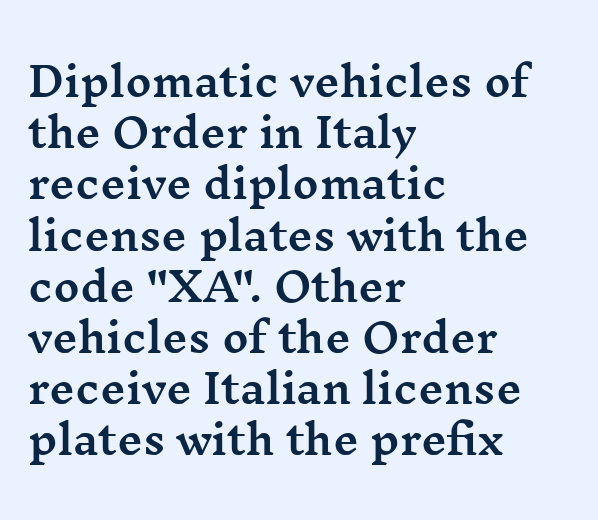
These lines are rendered in a variable-pitch font. Visually the block forms a straight wall on the left and a jagged coastline on the right. The specimen reads as upright at a glance. Stroke terminals: seriffed. The space beneath each line is pristine and unruled. Compared with typical body copy, the letter spacing here is the same.
